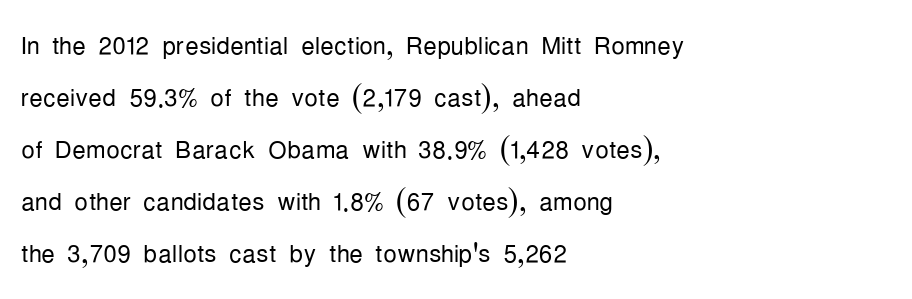
When letters stand straight like this, we call the style roman or upright. Honestly, there is no underline to notice here at all. To sum up the face: it is a sans, with no serifs. Observe the ordinary spacing: letters are neighbours, not strangers. A quiet, ordinary-to-light weight characterises the typeface. The passage shown is typed in a proportional face where columns would drift.
